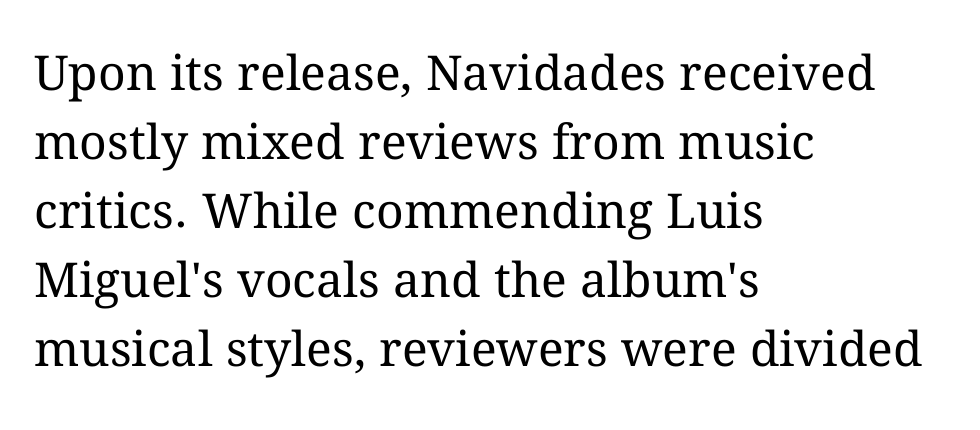
Q: Is the text bold? A: No.
Q: Is the text italic (slanted)? A: No, it is upright.
Q: Is the text underlined? A: No.
Q: How is the paragraph aligned? A: Left-aligned.
Q: Is the spacing between letters normal or unusually wide? A: Normal.
Q: Is the spacing between lines tight, normal or loose? A: Normal.
Q: Width (condensed, normal, or wide)? A: Normal.
Q: Stroke contrast? A: Medium.
Q: x-height? A: Medium.
Q: Monospaced? A: No.
